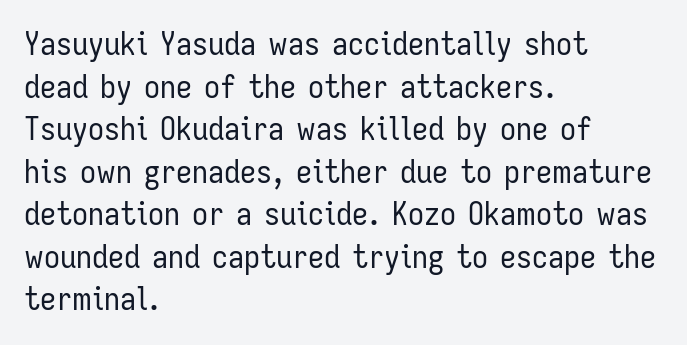
{"serif": "no", "italic": "no", "bold": "no", "weight": "regular", "width": "condensed", "stroke_contrast": "low", "x_height": "medium", "monospaced": "no", "underline": "no", "align": "left", "line_spacing": "normal", "line_spacing_ratio": 1.33, "letter_spacing": "normal", "letter_spacing_em": 0.0, "glyph_px": 32}
